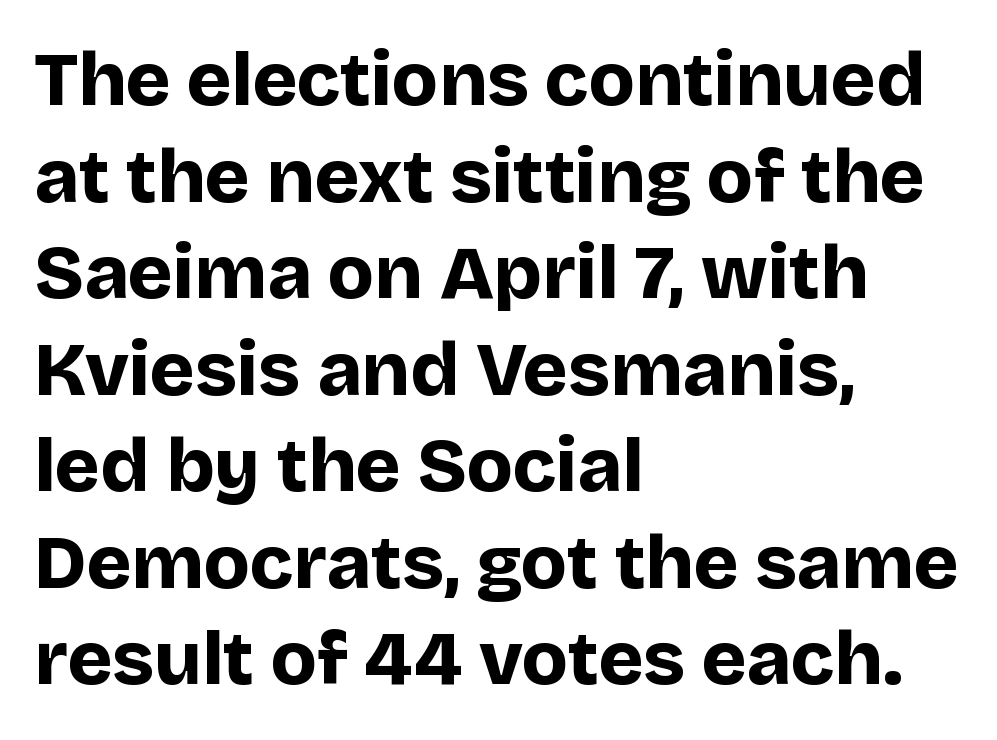
The image shows 76 px bold sans-serif type, upright; set left-aligned, normal line spacing (1.27x), normal letter spacing, not underlined; low stroke contrast and a large x-height.
